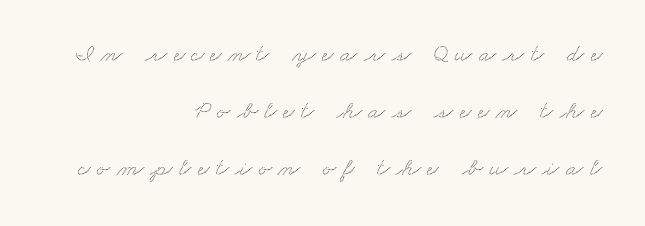
You could fit nearly another row in the gap between these rows. Does extra space separate the letters? Yes, quite a lot of it. Bare-footed words on every line. Each line ends at the same right margin while the left side varies.
